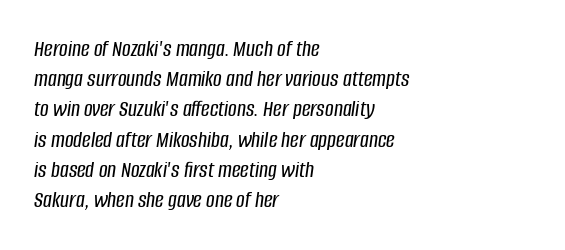
Q: Is the text italic (slanted)? A: Yes, it leans right by about 8 degrees.
Q: Is the text underlined? A: No.
Q: How is the paragraph aligned? A: Left-aligned.
Q: Is the spacing between letters normal or unusually wide? A: Normal.
Q: Is the spacing between lines tight, normal or loose? A: Normal.
